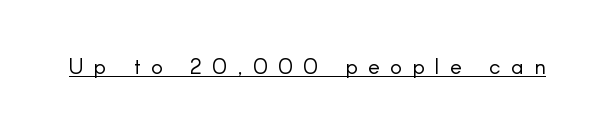
The image shows 22 px text type, upright; set unusually wide letter spacing (+0.48 em), underlined.
